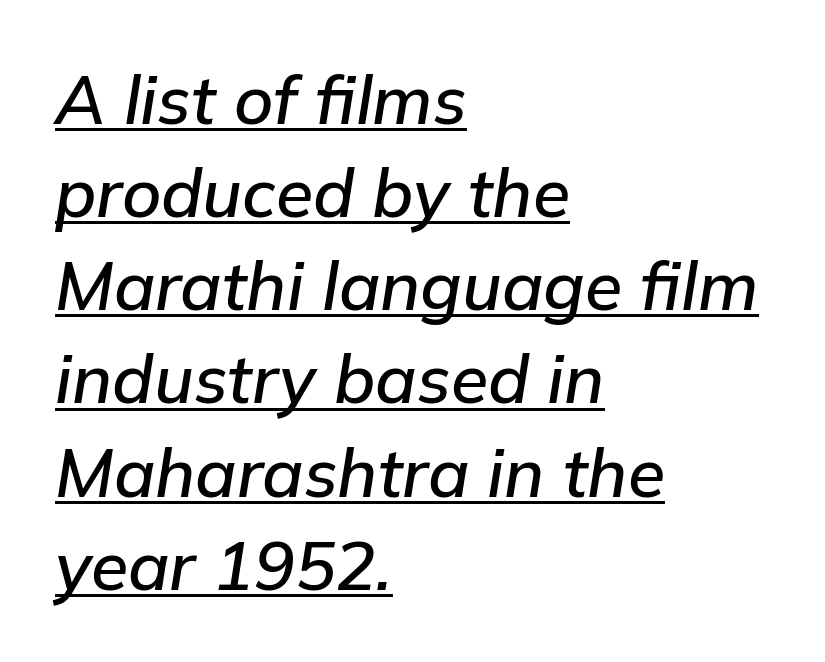
Horizontally, the lines are justified to the leading edge only. Character widths vary here, with narrow letters taking less room than wide ones. Like a heading marked for emphasis, these lines bear an underscore. The text carries the slant typical of an italic or oblique font. Tracking here is standard; glyphs follow each other at the usual distance.
